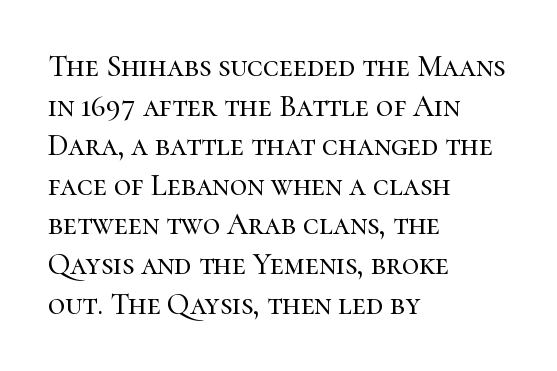
{"serif": "yes", "italic": "no", "width": "normal", "stroke_contrast": "high", "x_height": "medium", "monospaced": "no", "underline": "no", "align": "left", "line_spacing": "normal", "line_spacing_ratio": 1.32, "letter_spacing": "normal", "letter_spacing_em": 0.0, "glyph_px": 30}
